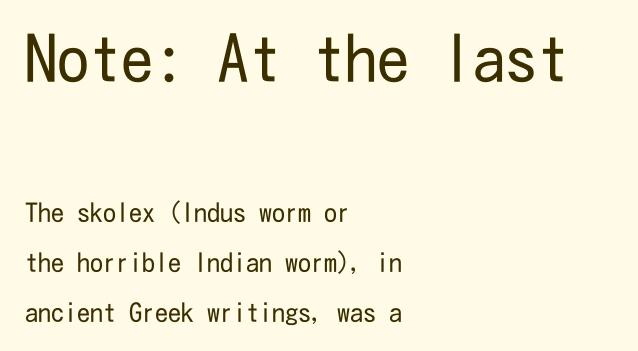
The typography opts for an upright posture over an oblique one. Short note: letters normally spaced. Vertically, the passage feels expansive, rows floating well apart. Nobody drew a line under any word here.
